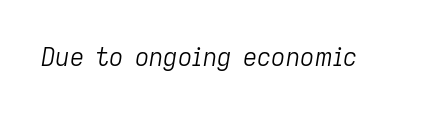
{"italic": "yes", "lean": "right", "slant_degrees": 9, "bold": "no", "underline": "no", "letter_spacing": "normal", "letter_spacing_em": 0.0, "glyph_px": 25}
